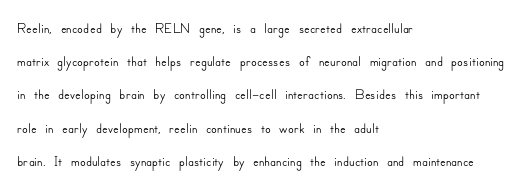
The tracking reads as untouched default to a designer's eye. Anything drawn beneath the words? Only blank space. Leading: standard. The lettering holds an erect, upright posture throughout.
